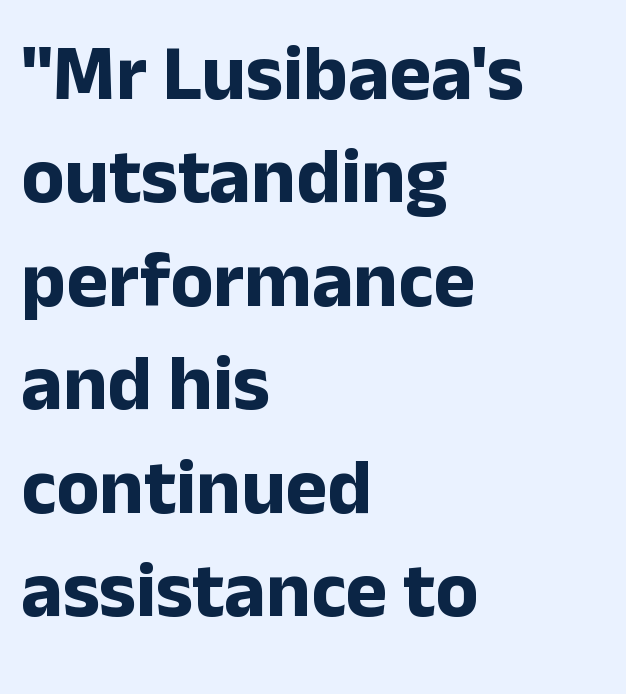
The image shows 79 px bold sans-serif type, upright; set left-aligned, normal line spacing (1.31x), normal letter spacing, not underlined; low stroke contrast and a medium x-height.
